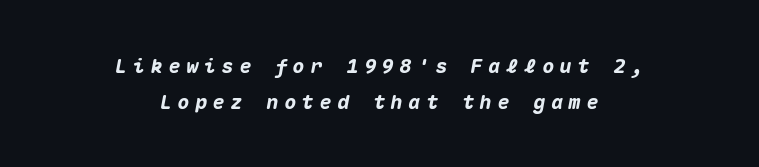
The image shows 20 px bold type, italic (leaning right); set centered, line spacing 1.8x, unusually wide letter spacing (+0.29 em), not underlined.
